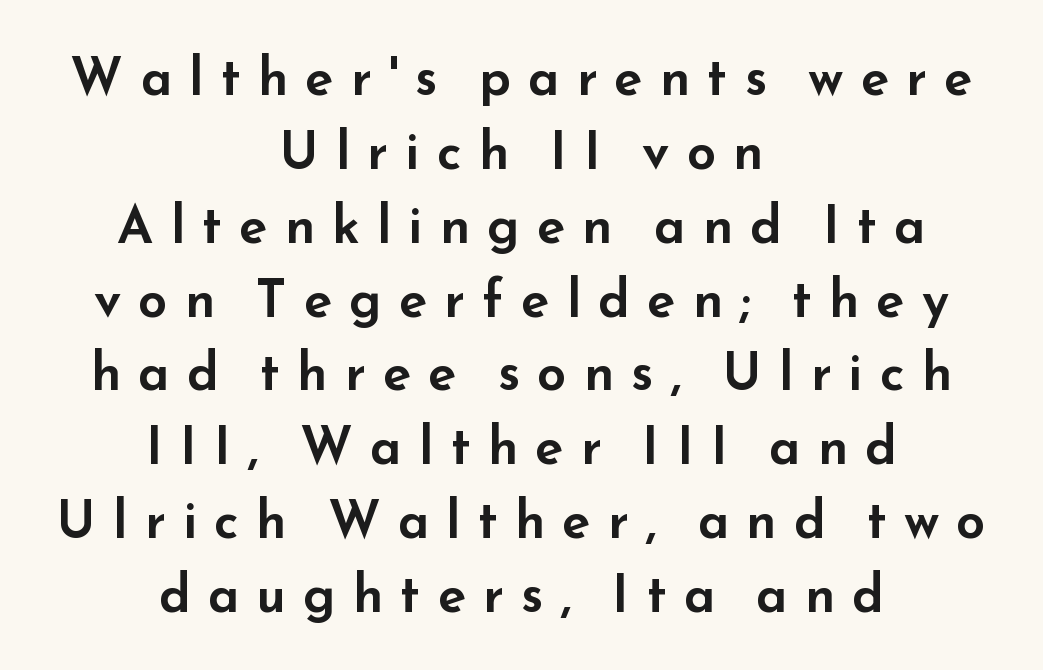
Q: Is the text italic (slanted)? A: No, it is upright.
Q: Is the typeface a serif or a sans-serif typeface? A: Sans-serif.
Q: Is the text underlined? A: No.
Q: How is the paragraph aligned? A: Centered.
Q: Is the spacing between letters normal or unusually wide? A: Unusually wide.
Q: Is the spacing between lines tight, normal or loose? A: Normal.
Q: Width (condensed, normal, or wide)? A: Wide.
Q: Stroke contrast? A: Low.
Q: x-height? A: Small.
Q: Monospaced? A: No.
